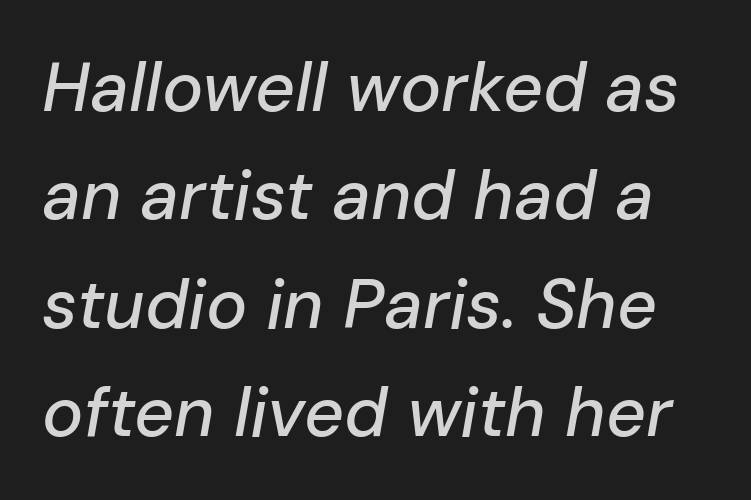
The image shows 69 px text type, italic (leaning right); set normal line spacing (1.57x), normal letter spacing, not underlined; low stroke contrast and a medium x-height.
